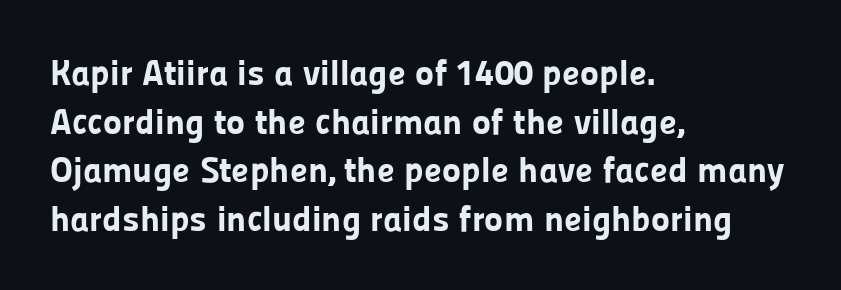
{"serif": "no", "italic": "no", "bold": "yes", "weight": "bold", "width": "normal", "stroke_contrast": "low", "x_height": "medium", "monospaced": "no", "underline": "no", "align": "left", "line_spacing": "normal", "line_spacing_ratio": 1.35, "letter_spacing": "normal", "letter_spacing_em": 0.0, "glyph_px": 36}
